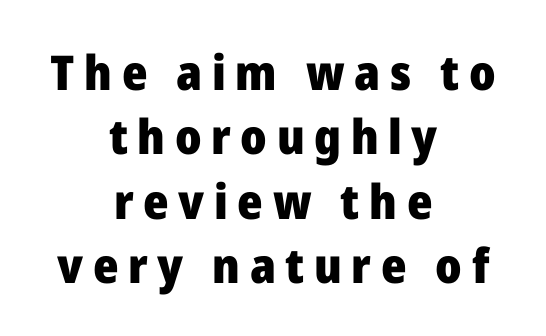
Whoever set this chose a conventional vertical rhythm. Unlike italic type, these characters show no tilt at all. Loose tracking; the words dissolve into strings of separated letters. Letterform terminals end flat and unadorned throughout the passage. The whitespace from short lines is split evenly between both sides. Here the designer chose a conventional face with non-uniform glyph widths.
